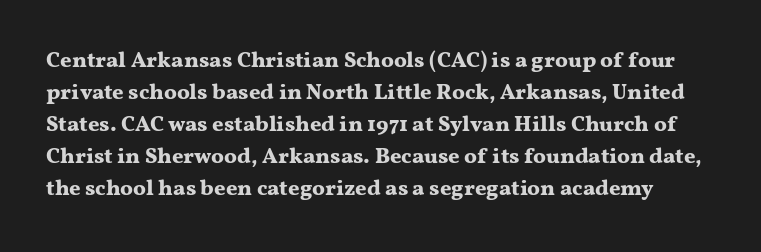
Q: Is the text bold? A: Yes.
Q: Is the text italic (slanted)? A: No, it is upright.
Q: Is the text underlined? A: No.
Q: Is the spacing between letters normal or unusually wide? A: Normal.
Q: Is the spacing between lines tight, normal or loose? A: Normal.
